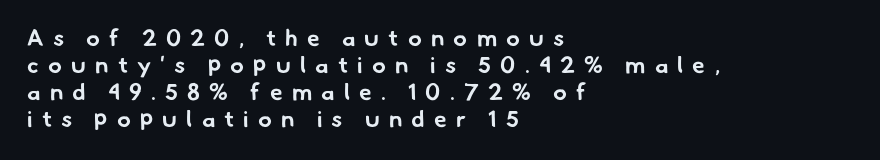
Q: Is the text bold? A: Yes.
Q: Is the text underlined? A: No.
Q: How is the paragraph aligned? A: Left-aligned.
Q: Is the spacing between letters normal or unusually wide? A: Unusually wide.
